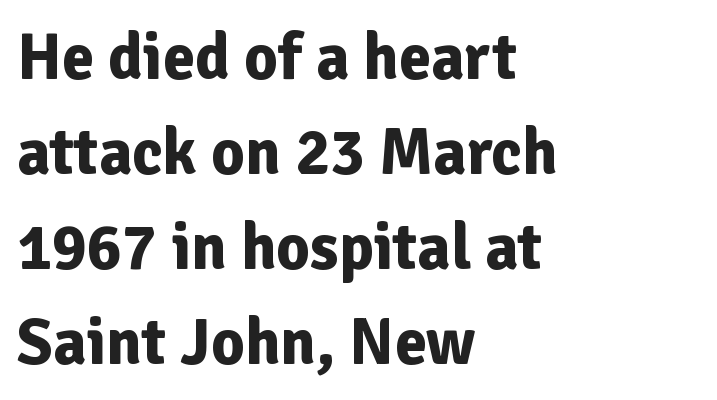
Q: Is the text bold? A: Yes.
Q: Is the text italic (slanted)? A: No, it is upright.
Q: Is the typeface a serif or a sans-serif typeface? A: Sans-serif.
Q: Is the text underlined? A: No.
Q: How is the paragraph aligned? A: Left-aligned.
Q: Is the spacing between letters normal or unusually wide? A: Normal.
Q: Is the spacing between lines tight, normal or loose? A: Normal.
Q: Width (condensed, normal, or wide)? A: Normal.
Q: Stroke contrast? A: Low.
Q: x-height? A: Medium.
Q: Monospaced? A: No.
